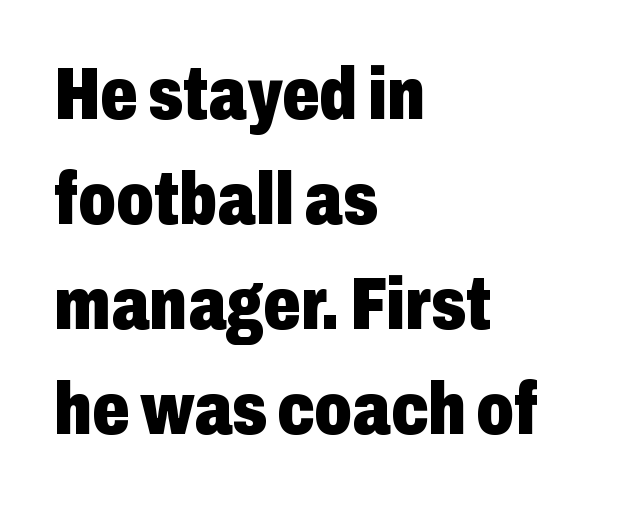
Each word holds together tightly as a unit, with standard inter-letter gaps. Words float on clear page, feet unadorned. Proportional: the letters do not fall into vertical columns. A sans-serif font was chosen for this passage. You can tell it's not italic because the verticals are truly vertical. Rows of type keep a routine distance in the vertical direction.
